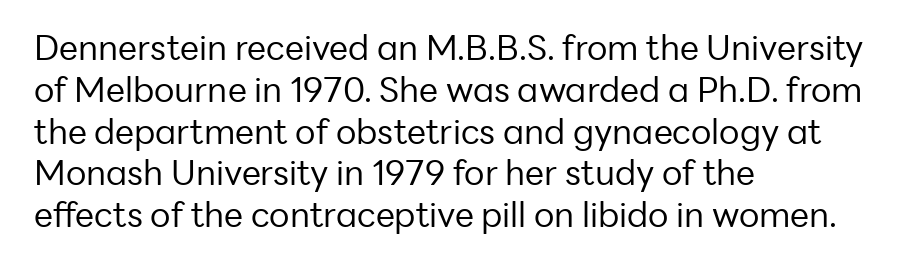
The image shows 34 px regular-weight sans-serif type, upright; set left-aligned, line spacing 1.23x, normal letter spacing, not underlined; low stroke contrast and a medium x-height.
